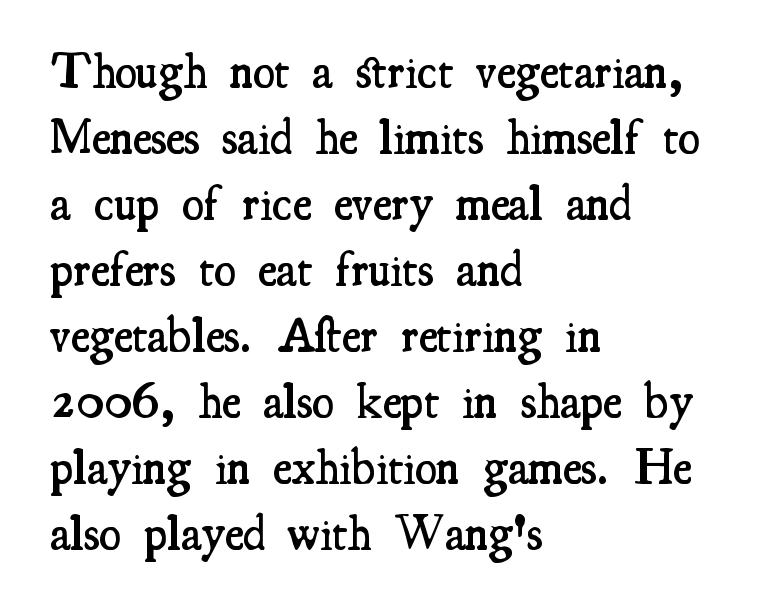
Q: Is the text bold? A: Semi-bold.
Q: Is the text italic (slanted)? A: No, it is upright.
Q: Is the typeface a serif or a sans-serif typeface? A: Serif.
Q: Is the text underlined? A: No.
Q: How is the paragraph aligned? A: Left-aligned.
Q: Is the spacing between letters normal or unusually wide? A: Normal.
Q: Is the spacing between lines tight, normal or loose? A: Normal.
Q: Width (condensed, normal, or wide)? A: Condensed.
Q: Stroke contrast? A: Medium.
Q: x-height? A: Small.
Q: Monospaced? A: No.
